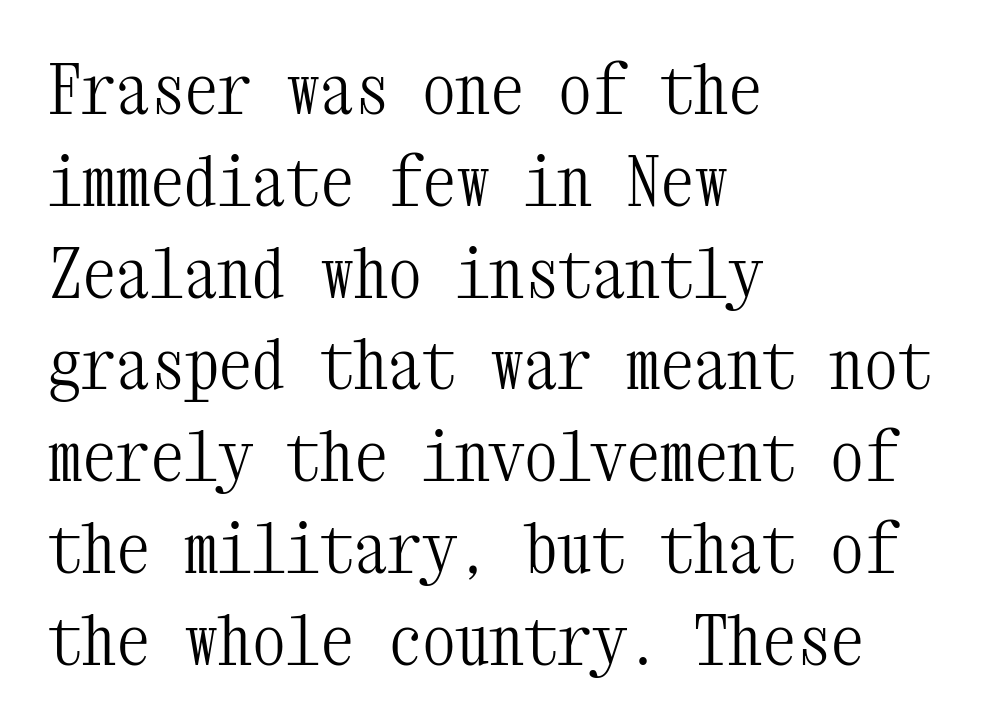
The face used here is monospaced, like something from a code editor. How would I describe the line gaps? Plain and ordinary. The cut favours lightness, reaching ordinary text weight at its darkest. Just letters on the line, the space beneath them empty. I'd call this a serif setting — the letters wear small feet.
